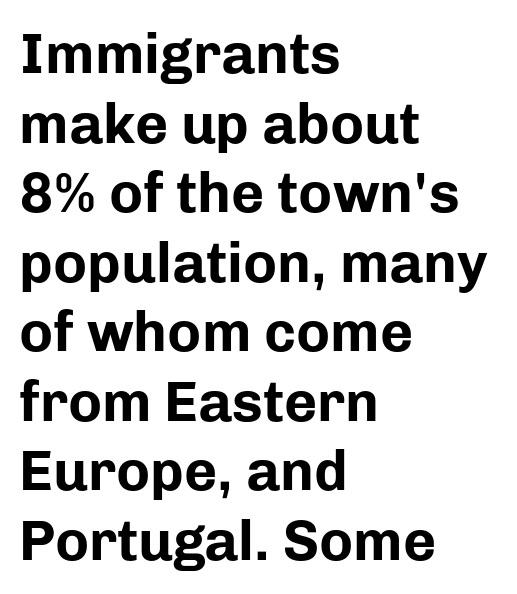
The line texture is even and compact thanks to regular tracking. Note the varied advance widths — an 'i' is clearly narrower than an 'm'. Nope, not italic — everything's standing straight. Words float on clear page, feet unadorned. Typeset ragged right — the left edge is the straight one.
